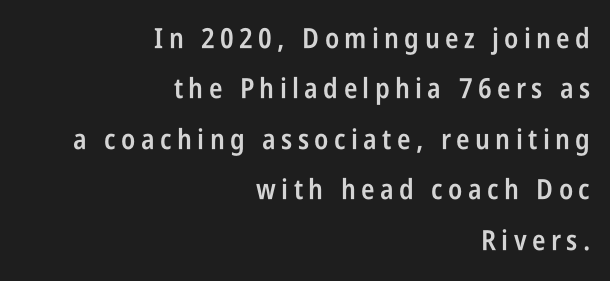
The text was rendered using a sans face with plain stroke endings. The letters advance in unequal steps, a hallmark of proportional type. Typographic density is moderately raised because the face is semibold. In terms of posture, this sample is upright. Check the space under the baseline: it is left empty.
